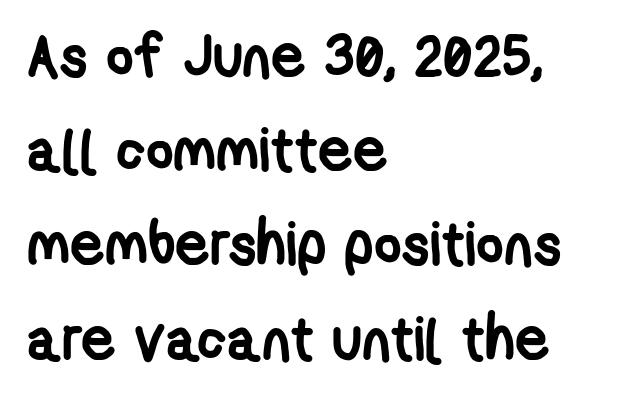
These lines are rendered in a variable-pitch font. No extra tracking has been applied to these lines. The lines are quadded left. Vertically, the passage feels balanced, rows spaced as you'd expect. Observe the absence of serifs on each vertical stroke in this sample.
